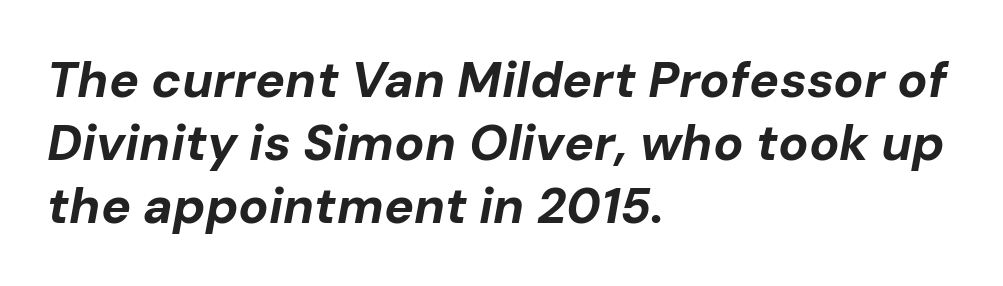
Each letter keeps its own natural width here, so spacing adapts to shape. The strokes are fattened all the way to bold. Each word holds together tightly as a unit, with standard inter-letter gaps. Every row of glyphs begins at an identical x-position on the left. An italicized treatment has been applied to the whole sample. Vertical spacing — default.
